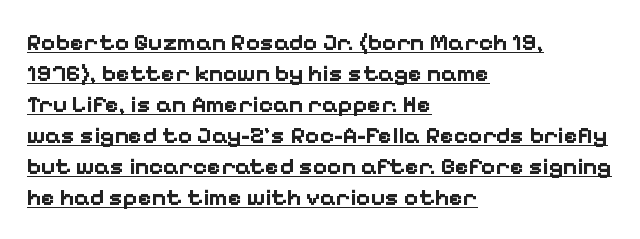
Q: Is the text bold? A: Yes.
Q: Is the text italic (slanted)? A: No, it is upright.
Q: Is the text underlined? A: Yes.
Q: How is the paragraph aligned? A: Left-aligned.
Q: Is the spacing between letters normal or unusually wide? A: Normal.
Q: Is the spacing between lines tight, normal or loose? A: Normal.
